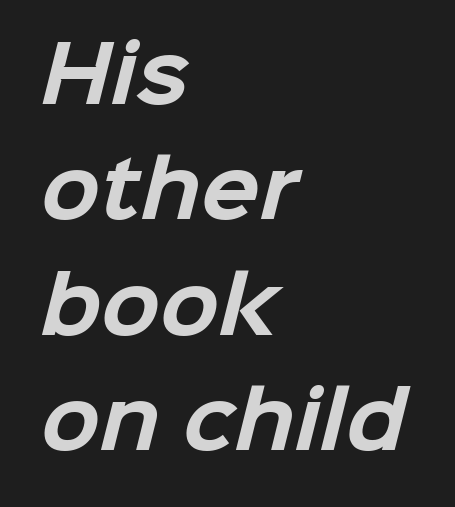
The strip under each line holds only bare page. The passage is arranged the way most books set body copy — flush left. The font family rendered here belongs to the sans-serif group. These lines are rendered in a variable-pitch font.
